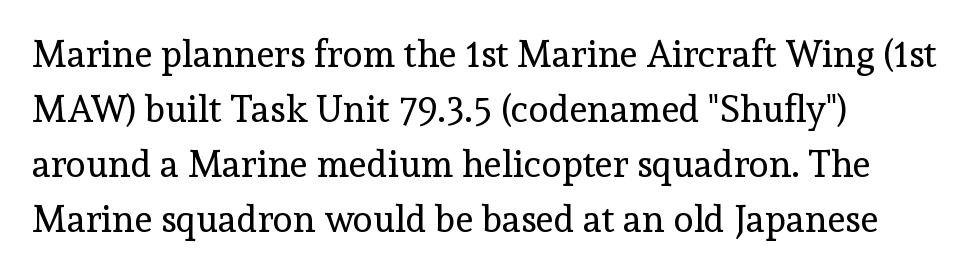
The image shows 37 px regular-weight serif type, upright; set left-aligned, normal line spacing (1.49x), normal letter spacing, not underlined; a medium x-height.
